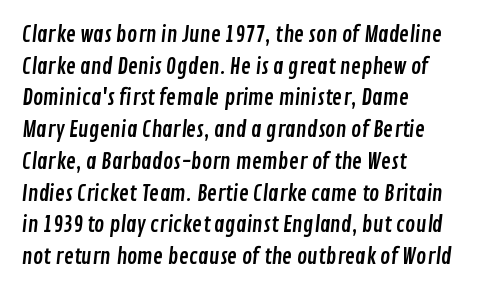
The image shows 21 px text type; set left-aligned, normal line spacing (1.51x), normal letter spacing, not underlined.
